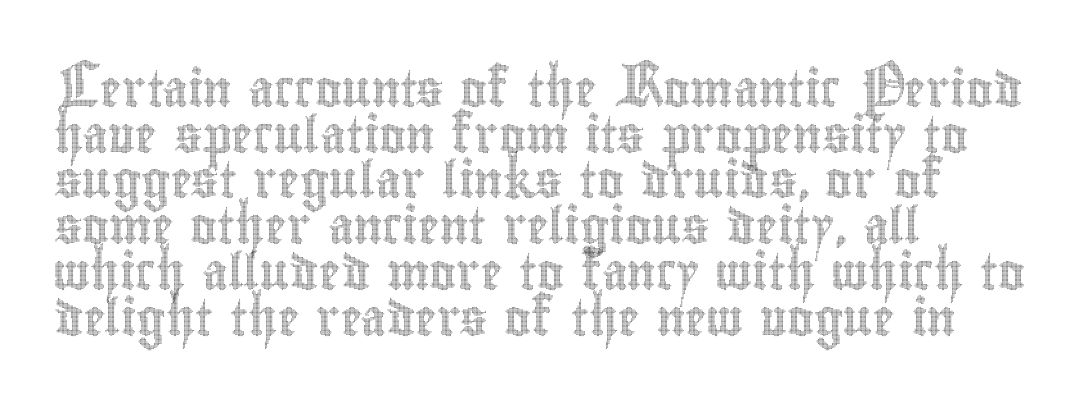
Q: Is the text italic (slanted)? A: No, it is upright.
Q: Is the text underlined? A: No.
Q: How is the paragraph aligned? A: Left-aligned.
Q: Is the spacing between letters normal or unusually wide? A: Normal.
Q: Is the spacing between lines tight, normal or loose? A: Normal.
Q: Width (condensed, normal, or wide)? A: Condensed.
Q: x-height? A: Small.
Q: Monospaced? A: No.
